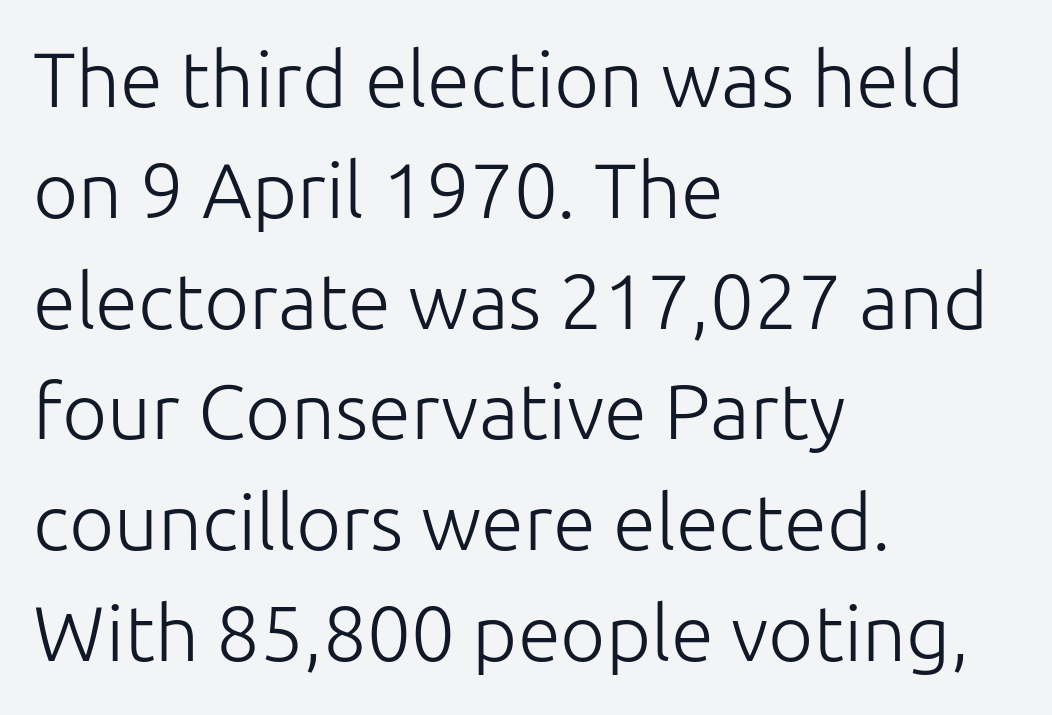
Q: Is the text bold? A: No.
Q: Is the text italic (slanted)? A: No, it is upright.
Q: Is the typeface a serif or a sans-serif typeface? A: Sans-serif.
Q: Is the text underlined? A: No.
Q: How is the paragraph aligned? A: Left-aligned.
Q: Is the spacing between letters normal or unusually wide? A: Normal.
Q: Is the spacing between lines tight, normal or loose? A: Normal.
Q: Width (condensed, normal, or wide)? A: Normal.
Q: Stroke contrast? A: Low.
Q: x-height? A: Medium.
Q: Monospaced? A: No.
